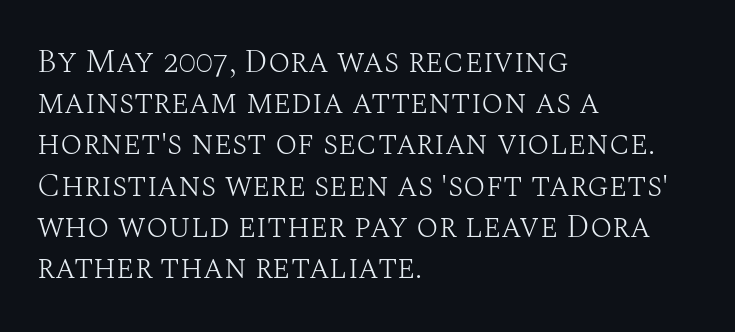
{"serif": "yes", "italic": "no", "bold": "no", "weight": "light", "width": "normal", "stroke_contrast": "medium", "x_height": "large", "monospaced": "no", "underline": "no", "align": "left", "line_spacing": "normal", "line_spacing_ratio": 1.25, "letter_spacing": "normal", "letter_spacing_em": 0.0, "glyph_px": 33}
